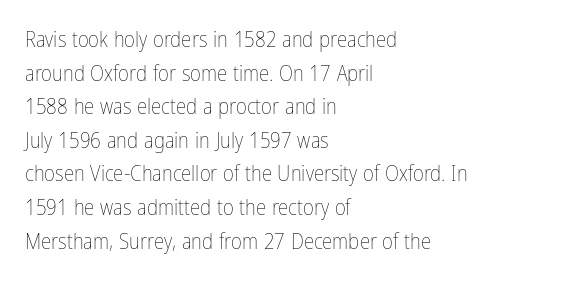
The image shows 21 px text type, upright; set left-aligned, normal line spacing (1.6x), normal letter spacing, not underlined.
